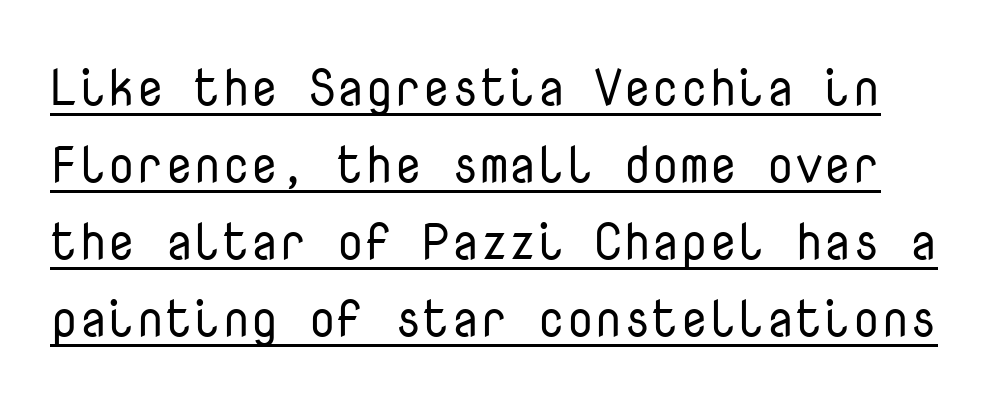
The face used here is rendered with its standard letterfit. The specimen includes a rule beneath the text block's lines. Unlike italic type, these characters show no tilt at all. Compared with a typical body face, this is equally light or lighter still. Letterform terminals end flat and unadorned throughout the passage.
